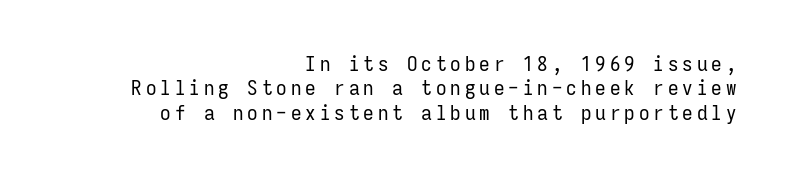
The image shows 21 px text type, upright; set right-aligned, line spacing 1.16x, not underlined.
